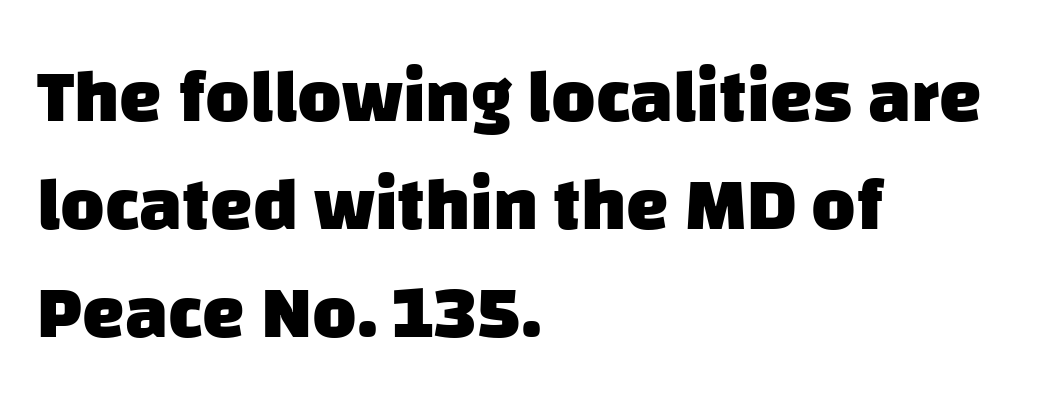
{"serif": "no", "bold": "yes", "weight": "heavy", "width": "normal", "stroke_contrast": "low", "x_height": "large", "monospaced": "no", "underline": "no", "align": "left", "line_spacing": "normal", "line_spacing_ratio": 1.42, "letter_spacing": "normal", "letter_spacing_em": 0.0, "glyph_px": 76}
